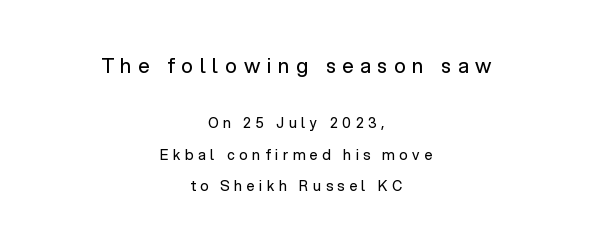
Caption: multi-line text, centered on the measure. Loose tracking; the words dissolve into strings of separated letters. Here the first block reads like a headline and the second like body copy. Does the lettering tilt? It doesn't — this is upright. The block of text is sparse from top to bottom, with ample space between rows.
